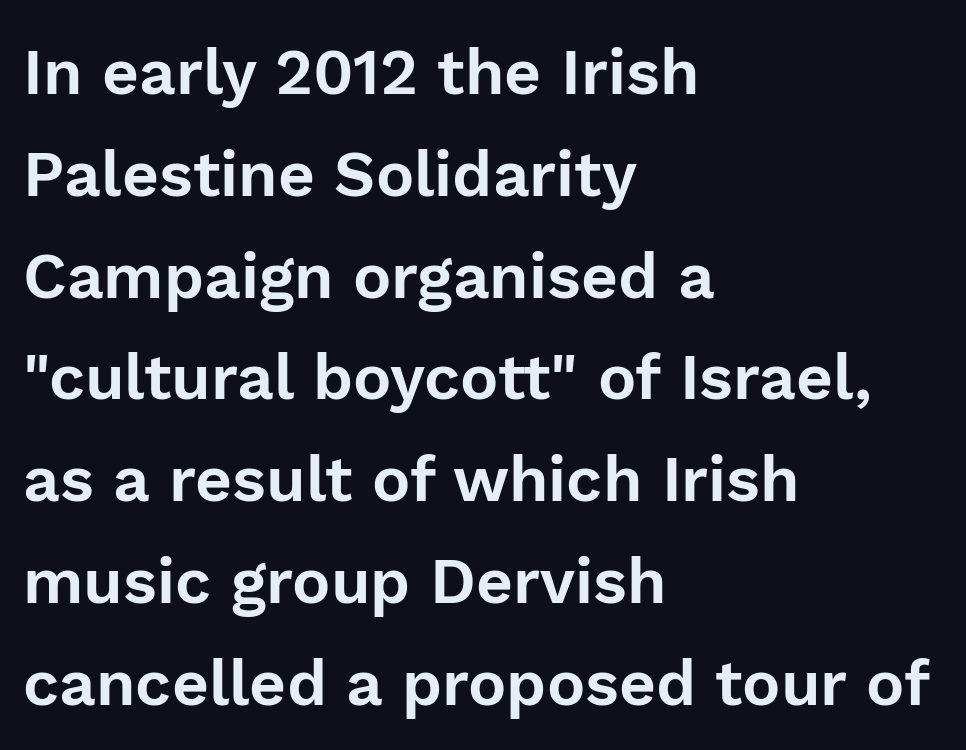
Line spacing here is normal. Check where the strokes stop: nothing finishes them off — pure sans. Note the varied advance widths — an 'i' is clearly narrower than an 'm'. Quick note: not italic, upright. The lines are quadded left. Decoration check: the copy has no underline.
